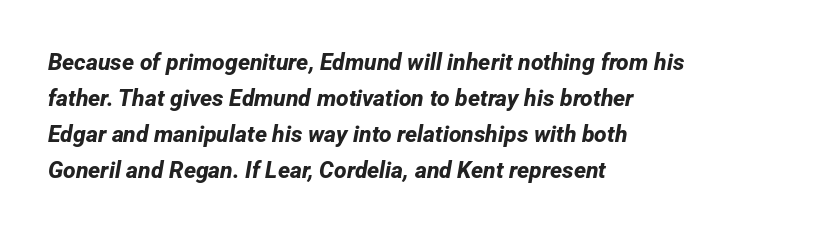
Q: Is the text bold? A: Yes.
Q: Is the text underlined? A: No.
Q: How is the paragraph aligned? A: Left-aligned.
Q: Is the spacing between letters normal or unusually wide? A: Normal.
Q: Is the spacing between lines tight, normal or loose? A: Normal.
